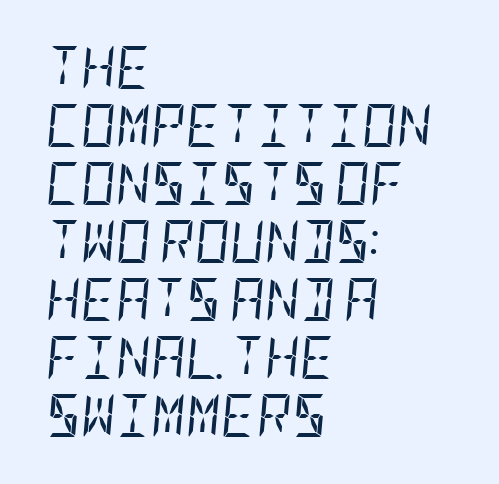
Q: Is the text bold? A: No.
Q: Is the text italic (slanted)? A: Yes, it leans right by about 5 degrees.
Q: Is the text underlined? A: No.
Q: How is the paragraph aligned? A: Left-aligned.
Q: Is the spacing between letters normal or unusually wide? A: Normal.
Q: Is the spacing between lines tight, normal or loose? A: Normal.
Q: Width (condensed, normal, or wide)? A: Condensed.
Q: Stroke contrast? A: Low.
Q: x-height? A: Large.
